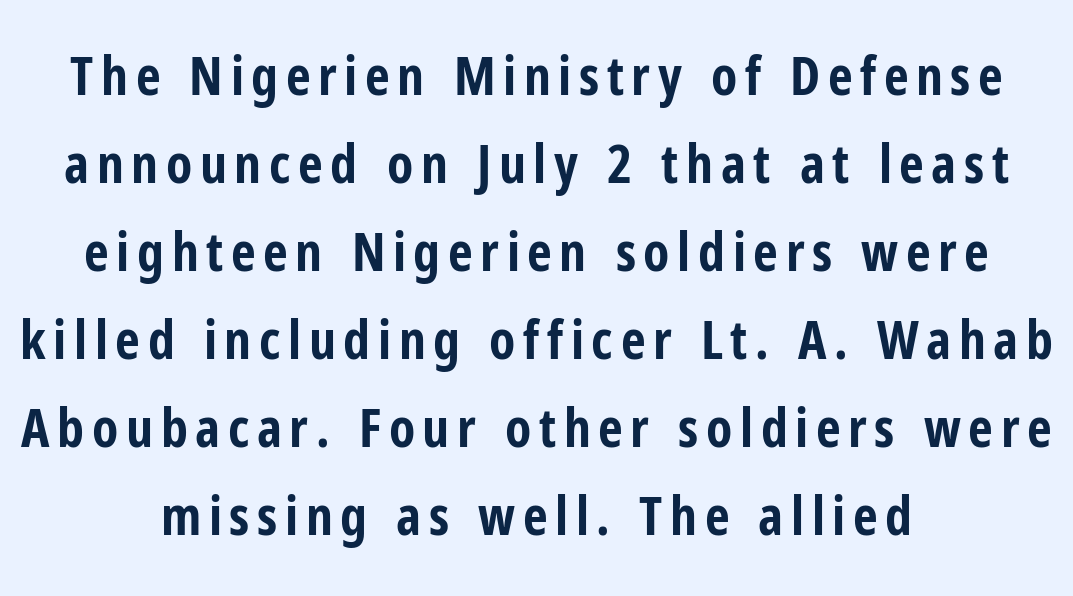
{"serif": "no", "italic": "no", "bold": "yes", "weight": "bold", "width": "condensed", "stroke_contrast": "low", "x_height": "medium", "monospaced": "no", "underline": "no", "align": "center", "line_spacing": "normal", "line_spacing_ratio": 1.63, "glyph_px": 54}
